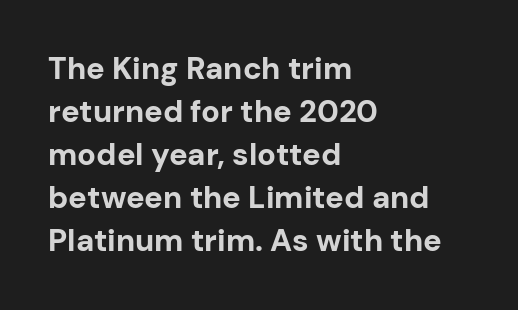
In terms of letterspacing, this is plain default setting. The rendering uses natural spacing where letterforms have individual widths. This sample uses a sans-serif face. No word sits above an underline. This is the regular roman posture of the typeface. All the whitespace from short lines collects on the right.
